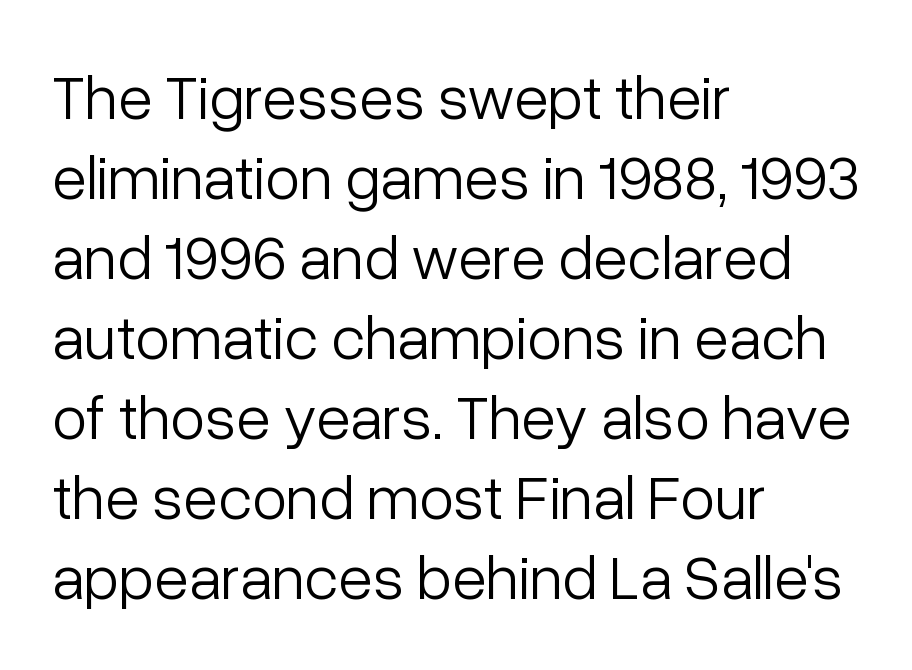
Q: Is the text bold? A: No.
Q: Is the text italic (slanted)? A: No, it is upright.
Q: Is the typeface a serif or a sans-serif typeface? A: Sans-serif.
Q: Is the text underlined? A: No.
Q: How is the paragraph aligned? A: Left-aligned.
Q: Is the spacing between letters normal or unusually wide? A: Normal.
Q: Is the spacing between lines tight, normal or loose? A: Normal.
Q: Width (condensed, normal, or wide)? A: Normal.
Q: Stroke contrast? A: Low.
Q: x-height? A: Medium.
Q: Monospaced? A: No.
